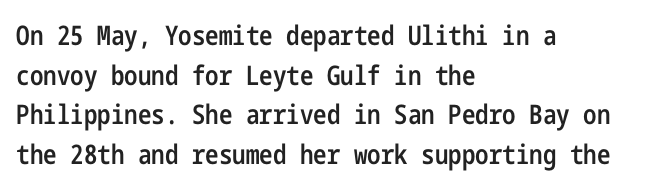
{"italic": "no", "bold": "semi", "underline": "no", "align": "left", "line_spacing": "normal", "line_spacing_ratio": 1.47, "letter_spacing": "normal", "letter_spacing_em": 0.0, "glyph_px": 27}
